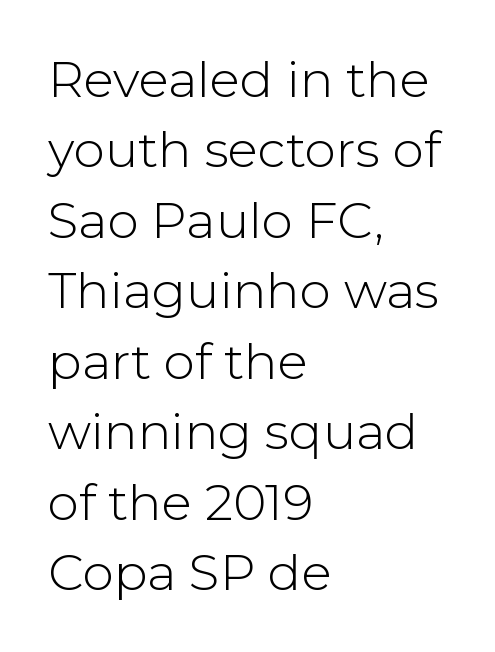
Q: Is the text bold? A: No.
Q: Is the text italic (slanted)? A: No, it is upright.
Q: Is the typeface a serif or a sans-serif typeface? A: Sans-serif.
Q: Is the text underlined? A: No.
Q: How is the paragraph aligned? A: Left-aligned.
Q: Is the spacing between letters normal or unusually wide? A: Normal.
Q: Is the spacing between lines tight, normal or loose? A: Normal.
Q: Width (condensed, normal, or wide)? A: Normal.
Q: Stroke contrast? A: Low.
Q: x-height? A: Medium.
Q: Monospaced? A: No.
